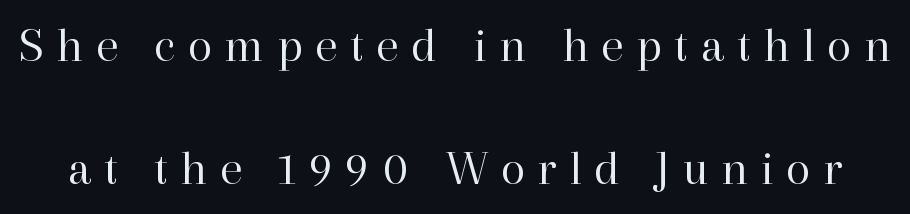
The image shows 50 px regular-weight serif type, upright; set loose line spacing (2.47x), unusually wide letter spacing (+0.25 em), not underlined; high stroke contrast and a medium x-height.
